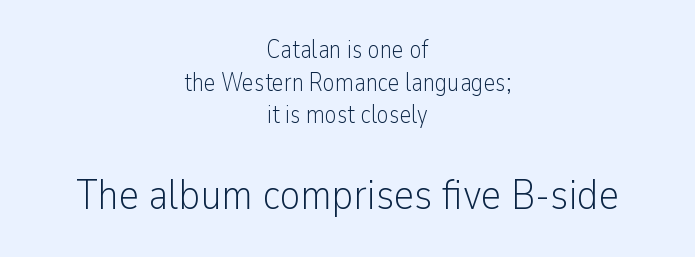
The image shows 43 px light, condensed sans-serif type, upright; set centered, normal line spacing (1.31x), normal letter spacing, not underlined; the second (bottom) block is 1.72x larger; low stroke contrast and a medium x-height.
